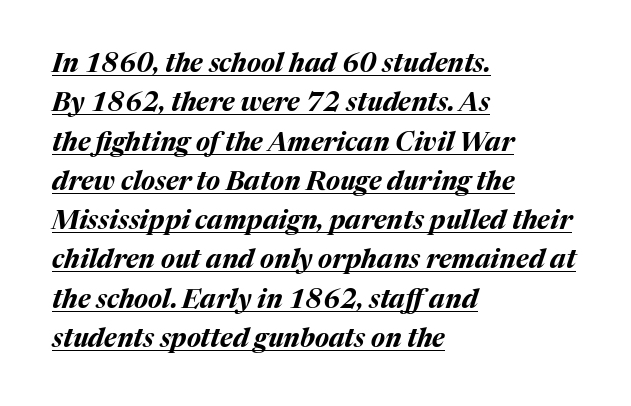
{"italic": "yes", "lean": "right", "slant_degrees": 17, "bold": "yes", "underline": "yes", "align": "left", "line_spacing": "normal", "line_spacing_ratio": 1.51, "letter_spacing": "normal", "letter_spacing_em": 0.0, "glyph_px": 26}
